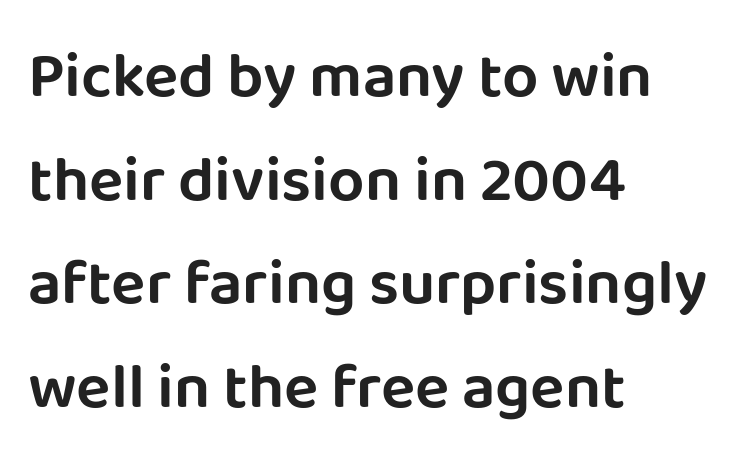
Q: Is the text italic (slanted)? A: No, it is upright.
Q: Is the typeface a serif or a sans-serif typeface? A: Sans-serif.
Q: Is the text underlined? A: No.
Q: How is the paragraph aligned? A: Left-aligned.
Q: Is the spacing between letters normal or unusually wide? A: Normal.
Q: Is the spacing between lines tight, normal or loose? A: Normal.
Q: Width (condensed, normal, or wide)? A: Normal.
Q: Stroke contrast? A: Low.
Q: x-height? A: Large.
Q: Monospaced? A: No.
